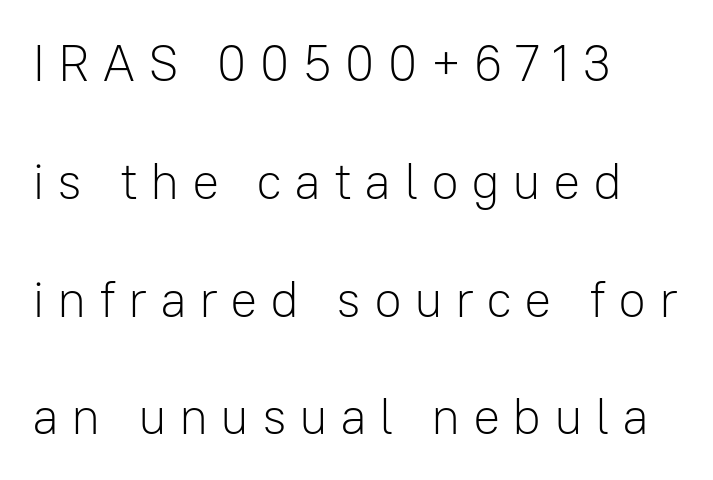
Q: Is the text bold? A: No.
Q: Is the text italic (slanted)? A: No, it is upright.
Q: Is the typeface a serif or a sans-serif typeface? A: Sans-serif.
Q: Is the text underlined? A: No.
Q: How is the paragraph aligned? A: Left-aligned.
Q: Is the spacing between letters normal or unusually wide? A: Unusually wide.
Q: Is the spacing between lines tight, normal or loose? A: Loose.
Q: Width (condensed, normal, or wide)? A: Normal.
Q: Stroke contrast? A: Low.
Q: x-height? A: Medium.
Q: Monospaced? A: No.
